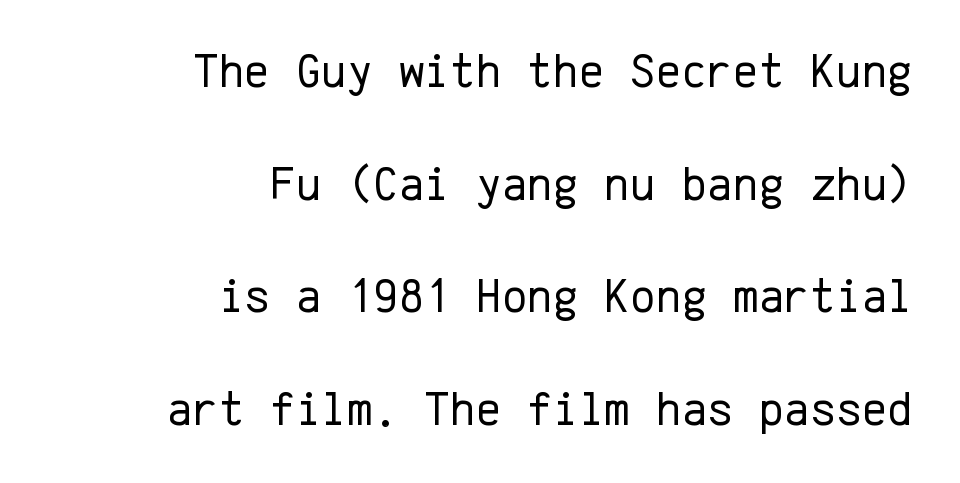
The image shows 49 px regular-weight sans-serif type, upright, monospaced; set right-aligned, loose line spacing (2.3x), normal letter spacing, not underlined; low stroke contrast and a medium x-height.
